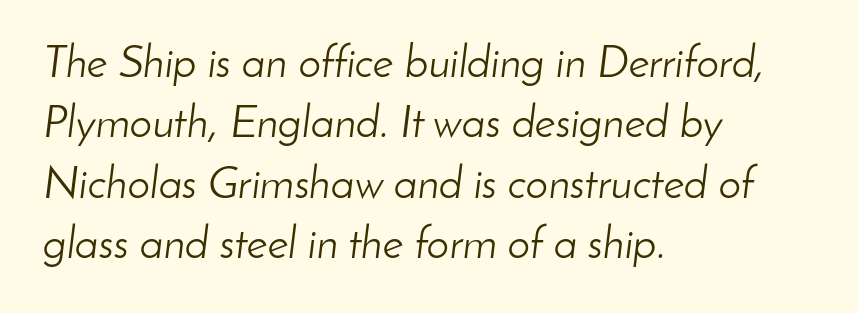
The image shows 45 px light type, italic (leaning right); set left-aligned, normal line spacing (1.34x), normal letter spacing, not underlined; low stroke contrast and a small x-height.
